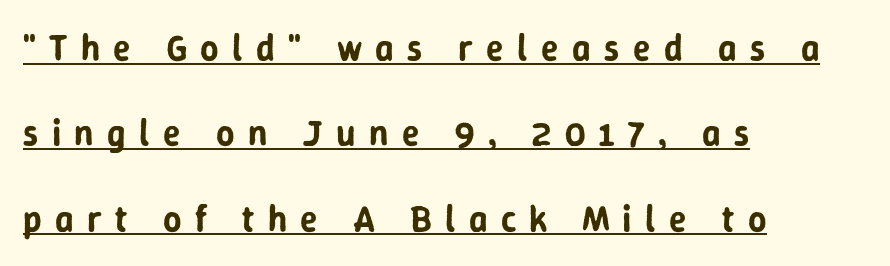
This rendering features underlined lettering. Regarding serifs, this sample does without them. This block would shrink considerably if given ordinary leading; it's expanded now. The rendering anchors every line to the left-hand side.
